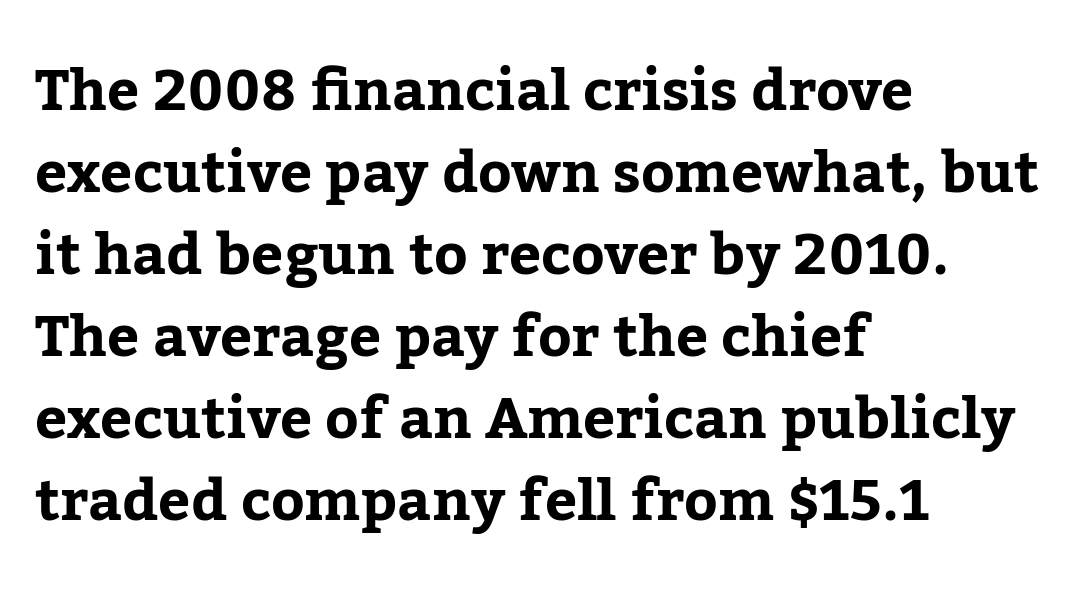
Q: Is the text bold? A: Yes.
Q: Is the text italic (slanted)? A: No, it is upright.
Q: Is the typeface a serif or a sans-serif typeface? A: Serif.
Q: Is the text underlined? A: No.
Q: How is the paragraph aligned? A: Left-aligned.
Q: Is the spacing between letters normal or unusually wide? A: Normal.
Q: Is the spacing between lines tight, normal or loose? A: Normal.
Q: Width (condensed, normal, or wide)? A: Normal.
Q: Stroke contrast? A: Low.
Q: x-height? A: Medium.
Q: Monospaced? A: No.
